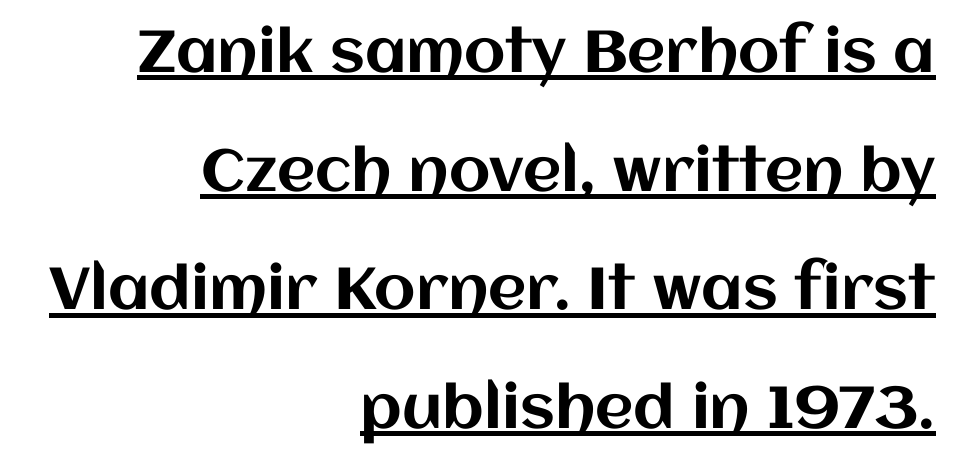
Varying glyph widths throughout — classic text-font behaviour. One-word summary of the alignment: right. The rendering uses a large line-height, opening up the rows. Ascenders rise straight up at ninety degrees.
